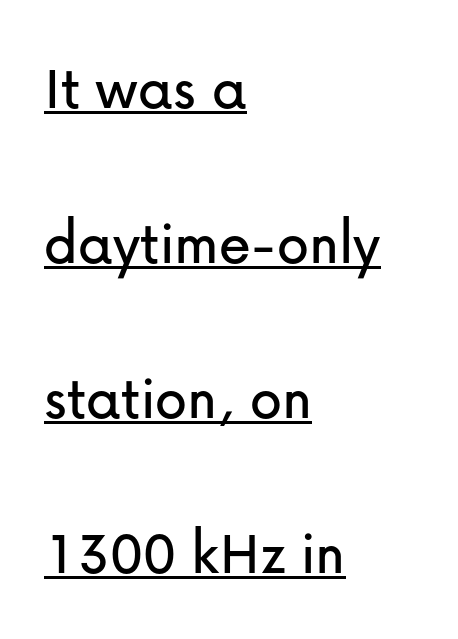
These characters rest on top of a visible drawn line. You could fit nearly another row in the gap between these rows. These lines keep a tight, regular rhythm from letter to letter. Is this a fixed-width face? No — the glyphs have proportional, varying widths. A typesetter would mark this as roman, not italic. Serifs: no, the terminals of the letterforms are clean.
